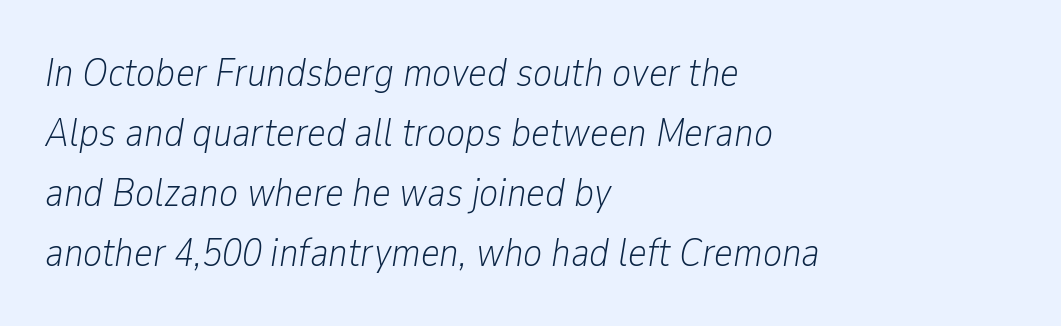
Q: Is the text bold? A: No.
Q: Is the text italic (slanted)? A: Yes, it leans right by about 9 degrees.
Q: Is the text underlined? A: No.
Q: How is the paragraph aligned? A: Left-aligned.
Q: Is the spacing between letters normal or unusually wide? A: Normal.
Q: Is the spacing between lines tight, normal or loose? A: Normal.
Q: Width (condensed, normal, or wide)? A: Condensed.
Q: Stroke contrast? A: Low.
Q: x-height? A: Medium.
Q: Monospaced? A: No.
